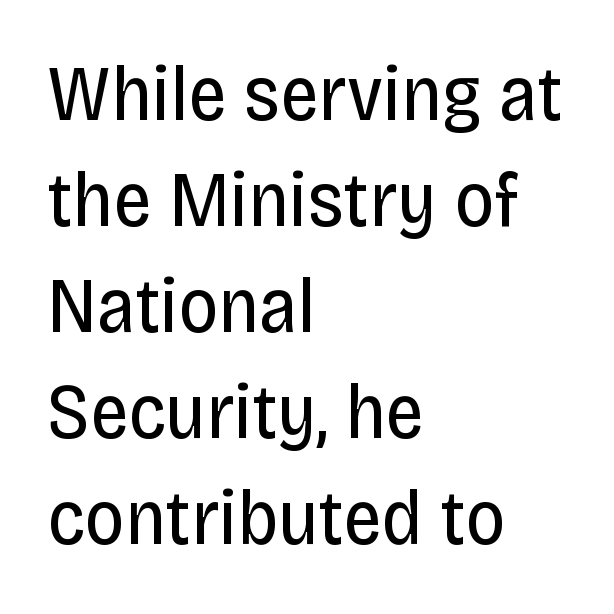
{"serif": "no", "italic": "no", "bold": "no", "weight": "regular", "width": "condensed", "stroke_contrast": "low", "x_height": "large", "monospaced": "no", "underline": "no", "align": "left", "line_spacing": "normal", "line_spacing_ratio": 1.36, "letter_spacing": "normal", "letter_spacing_em": 0.0, "glyph_px": 78}
